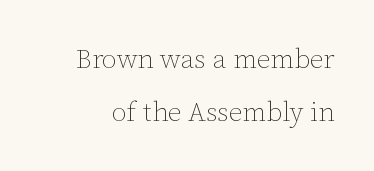
{"italic": "no", "bold": "no", "underline": "no", "line_spacing": "loose", "line_spacing_ratio": 1.96, "letter_spacing": "normal", "letter_spacing_em": 0.0, "glyph_px": 27}
